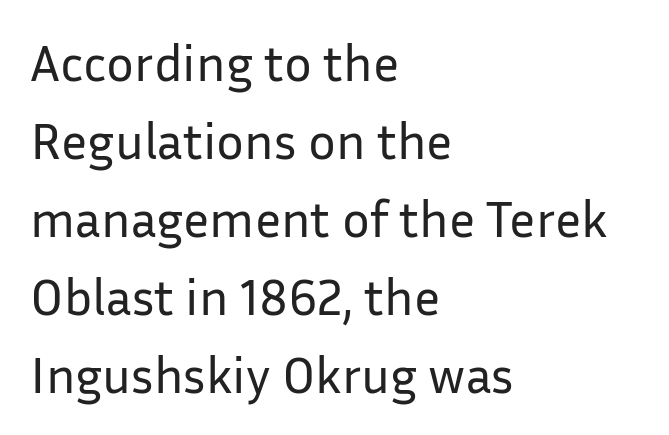
The image shows 52 px regular-weight sans-serif type, upright; set left-aligned, normal line spacing (1.5x), normal letter spacing, not underlined; low stroke contrast and a medium x-height.
